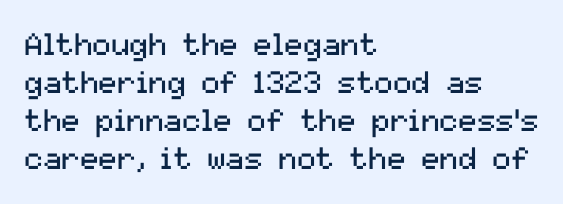
A typesetter would call this zero additional tracking. Check the space under the baseline: it is left empty. The passage shown is typed in a proportional face where columns would drift. Compared with a centered layout, this one pins lines to the left instead. Nothing sits at the stroke ends, so this counts as sans-serif. Notice how the stems are strictly vertical — no italics here.
